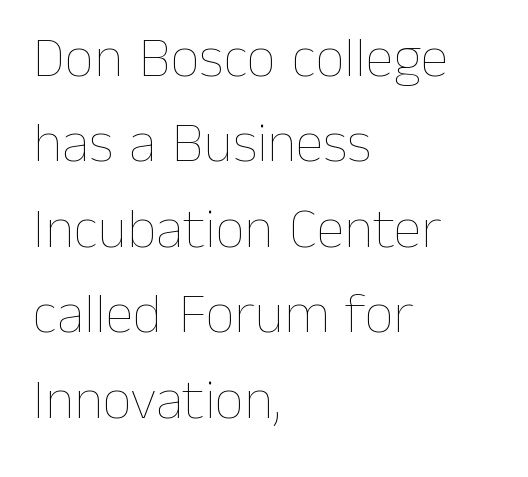
Q: Is the text bold? A: No.
Q: Is the text italic (slanted)? A: No, it is upright.
Q: Is the text underlined? A: No.
Q: How is the paragraph aligned? A: Left-aligned.
Q: Is the spacing between letters normal or unusually wide? A: Normal.
Q: Is the spacing between lines tight, normal or loose? A: Normal.
Q: Width (condensed, normal, or wide)? A: Normal.
Q: Stroke contrast? A: Low.
Q: x-height? A: Medium.
Q: Monospaced? A: No.
